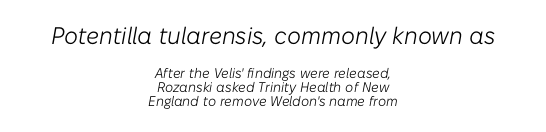
{"italic": "yes", "lean": "right", "slant_degrees": 10, "bold": "no", "underline": "no", "align": "center", "line_spacing": "tight", "line_spacing_ratio": 1.0, "letter_spacing": "normal", "letter_spacing_em": 0.0, "larger_block": "first", "size_ratio": 1.71, "glyph_px": 24}
